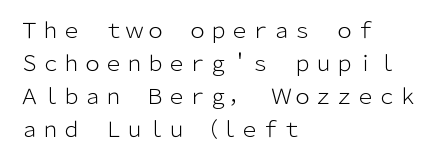
The image shows 21 px text type, upright; set left-aligned, normal line spacing (1.57x), normal letter spacing, not underlined.
